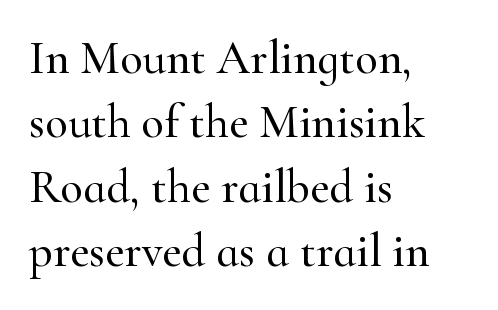
The image shows 47 px serif type, upright; set left-aligned, normal line spacing (1.37x), normal letter spacing, not underlined; high stroke contrast and a small x-height.
